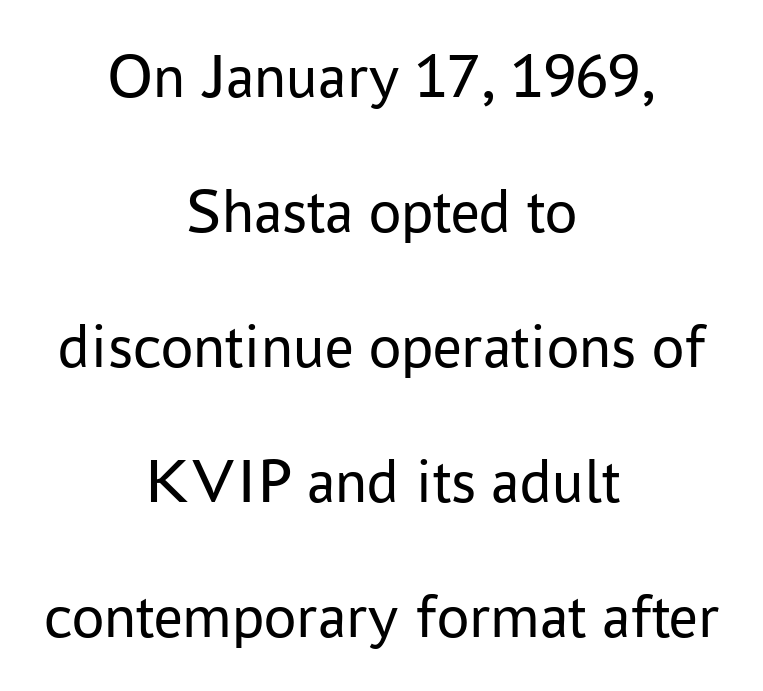
The image shows 64 px regular-weight sans-serif type, upright; set centered, loose line spacing (2.11x), normal letter spacing, not underlined; low stroke contrast and a medium x-height.
